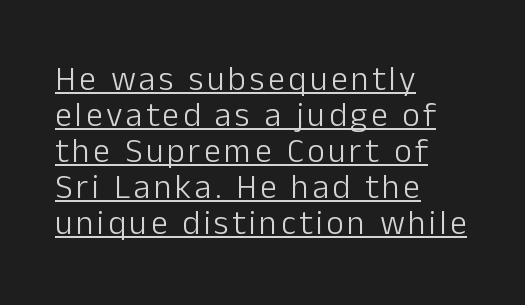
The image shows 34 px light sans-serif type, upright; set left-aligned, tight line spacing (1.06x), underlined; low stroke contrast and a medium x-height.
